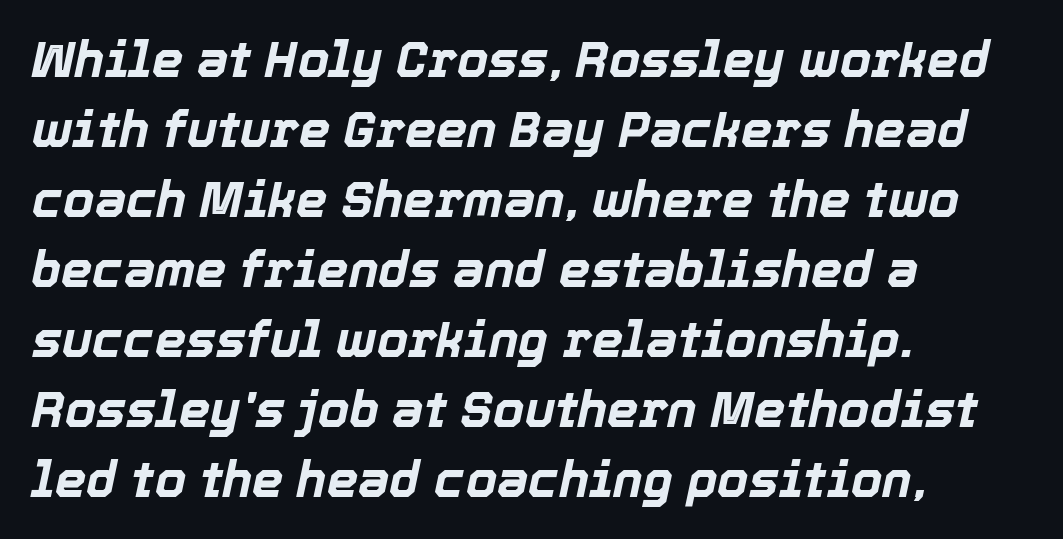
The face used here is proportionally spaced, like ordinary book or web type. This sample is left-justified, so line endings fall wherever the words run out. This is heavy type, rendered in bold. Vertical spacing — default. The passage shown leans; its letterforms are oblique.
